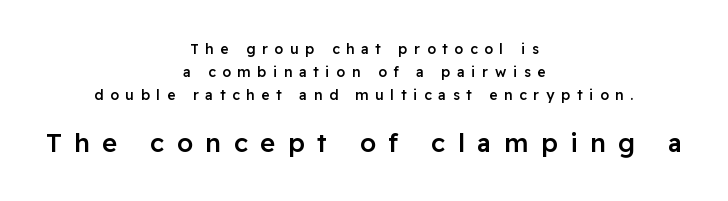
The image shows 26 px text type, upright; set centered, normal line spacing (1.63x), unusually wide letter spacing (+0.48 em), not underlined; the second (bottom) block is 1.86x larger.
